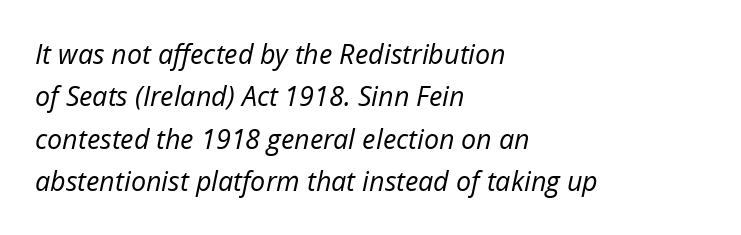
Q: Is the text bold? A: No.
Q: Is the text italic (slanted)? A: Yes, it leans right by about 12 degrees.
Q: Is the text underlined? A: No.
Q: How is the paragraph aligned? A: Left-aligned.
Q: Is the spacing between letters normal or unusually wide? A: Normal.
Q: Is the spacing between lines tight, normal or loose? A: Normal.
